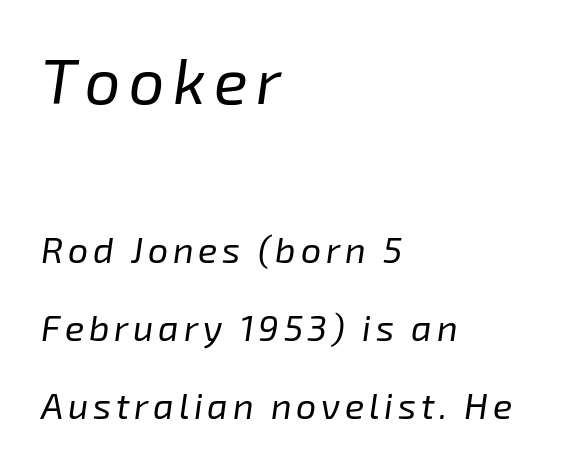
Q: Is the text bold? A: No.
Q: Is the text italic (slanted)? A: Yes, it leans right by about 8 degrees.
Q: Is the text underlined? A: No.
Q: How is the paragraph aligned? A: Left-aligned.
Q: Is the spacing between lines tight, normal or loose? A: Loose.
Q: Which block of text is set in a larger size, the first (top) or the second (bottom)? A: The first (top) one.
Q: Width (condensed, normal, or wide)? A: Normal.
Q: Stroke contrast? A: Low.
Q: x-height? A: Medium.
Q: Monospaced? A: No.
